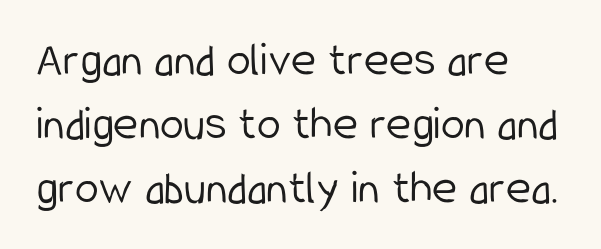
Q: Is the text bold? A: No.
Q: Is the text italic (slanted)? A: No, it is upright.
Q: Is the typeface a serif or a sans-serif typeface? A: Sans-serif.
Q: Is the text underlined? A: No.
Q: How is the paragraph aligned? A: Left-aligned.
Q: Is the spacing between letters normal or unusually wide? A: Normal.
Q: Is the spacing between lines tight, normal or loose? A: Normal.
Q: Width (condensed, normal, or wide)? A: Condensed.
Q: Stroke contrast? A: Low.
Q: x-height? A: Medium.
Q: Monospaced? A: No.
